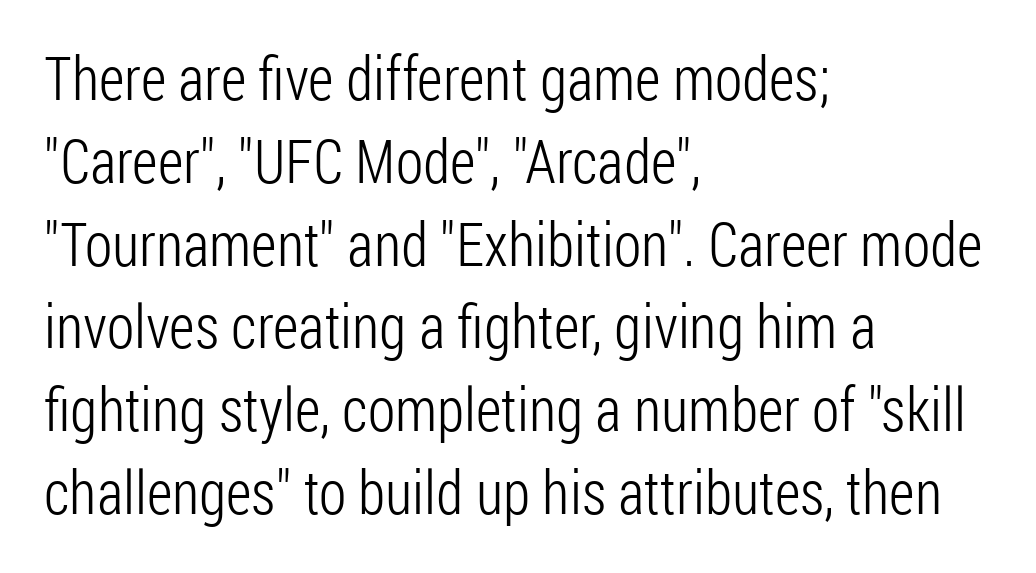
Character widths vary here, with narrow letters taking less room than wide ones. No word sits above an underline. Is this a heavy cut? Hardly; it is regular or lighter. This sample uses plain, unmodified letter spacing. The lines sit at an ordinary, default distance from one another. Does the copy run flush right? No — it runs flush left.
